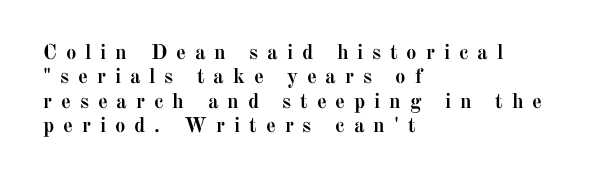
The specimen reads as upright at a glance. The area under the type is left untouched. Heft: maximum for text — a bold. This rendering widens character spacing well past its baseline value.
